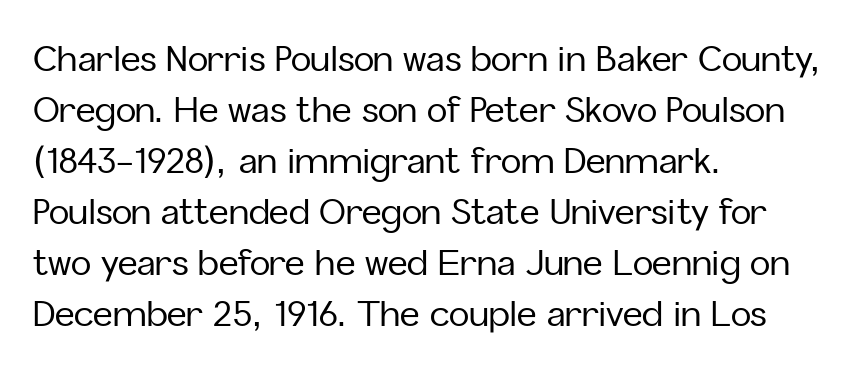
{"serif": "no", "italic": "no", "width": "normal", "stroke_contrast": "low", "x_height": "medium", "monospaced": "no", "underline": "no", "align": "left", "line_spacing": "normal", "line_spacing_ratio": 1.5, "letter_spacing": "normal", "letter_spacing_em": 0.0, "glyph_px": 34}
